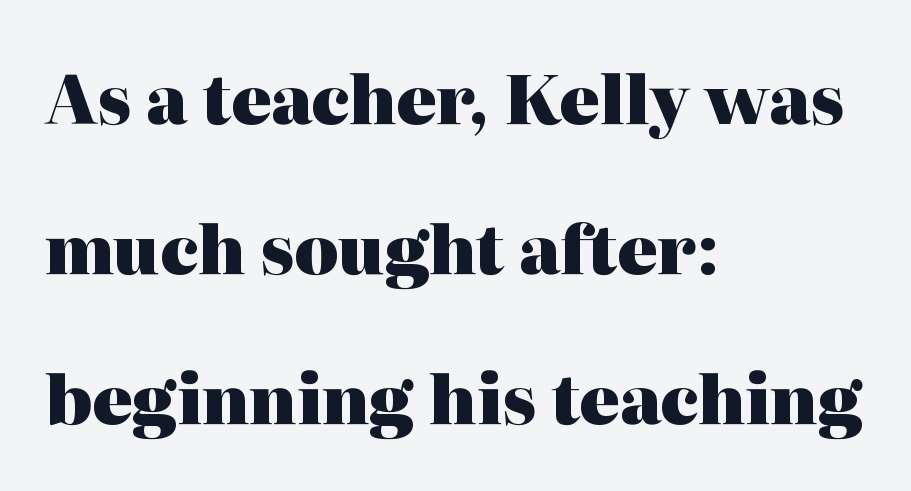
{"serif": "yes", "italic": "no", "bold": "yes", "weight": "heavy", "width": "normal", "stroke_contrast": "high", "x_height": "medium", "monospaced": "no", "underline": "no", "align": "left", "line_spacing": "loose", "line_spacing_ratio": 2.24, "letter_spacing": "normal", "letter_spacing_em": 0.0, "glyph_px": 67}
